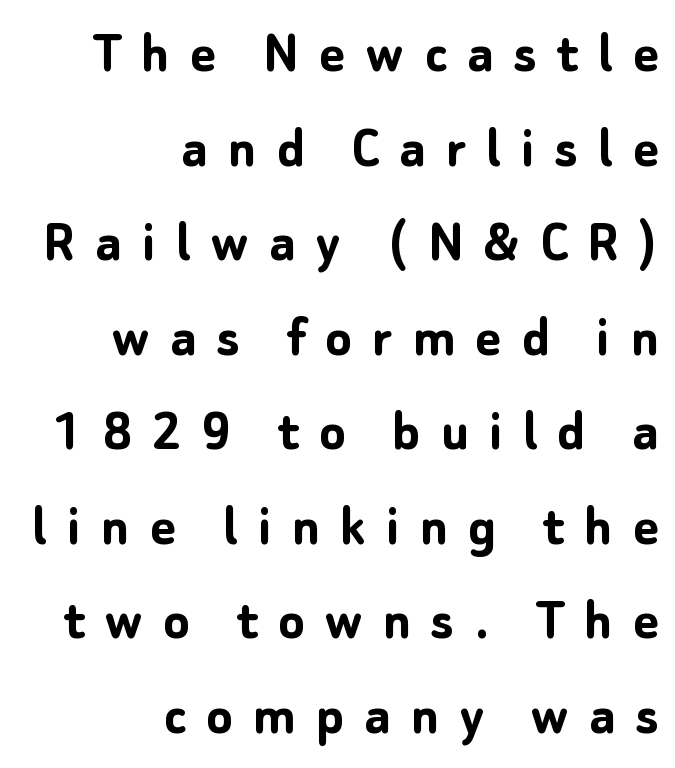
{"serif": "no", "italic": "no", "bold": "yes", "weight": "semibold", "width": "normal", "stroke_contrast": "low", "x_height": "medium", "monospaced": "no", "underline": "no", "align": "right", "line_spacing": "normal", "line_spacing_ratio": 1.55, "letter_spacing": "wide", "letter_spacing_em": 0.33, "glyph_px": 61}
